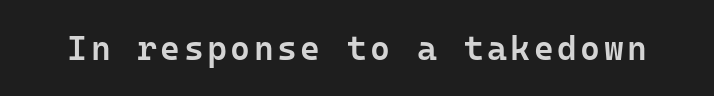
These lines carry some extra weight — a demibold, not a full bold. Do the characters align in a grid? Yes, the font is monospaced. The words here are not underlined. Style check: upright. The face used here is a sans, in the tradition of grotesques and geometrics.
